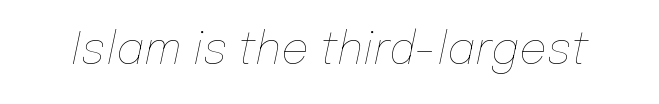
The image shows 44 px thin type, italic (leaning right); set normal letter spacing, not underlined; low stroke contrast and a medium x-height.
